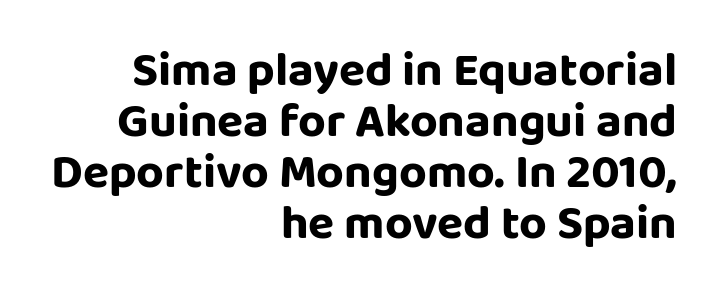
Only glyphs here, with clear space below each row. Varying glyph widths throughout — classic text-font behaviour. Line endings align vertically; line beginnings do not. In terms of leading, this rendering errs on the cramped side.
